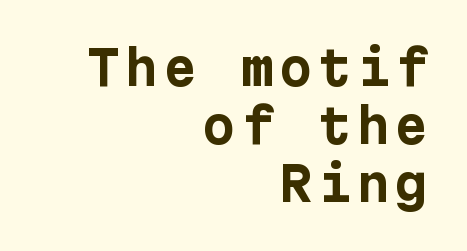
The image shows 47 px bold sans-serif type, upright; set right-aligned, line spacing 1.23x, not underlined; low stroke contrast and a medium x-height.
